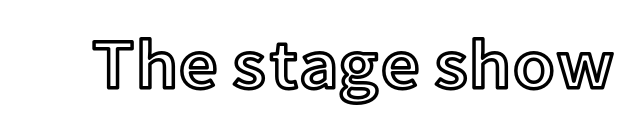
{"italic": "no", "width": "normal", "x_height": "medium", "monospaced": "no", "underline": "no", "letter_spacing": "normal", "letter_spacing_em": 0.0, "glyph_px": 70}
